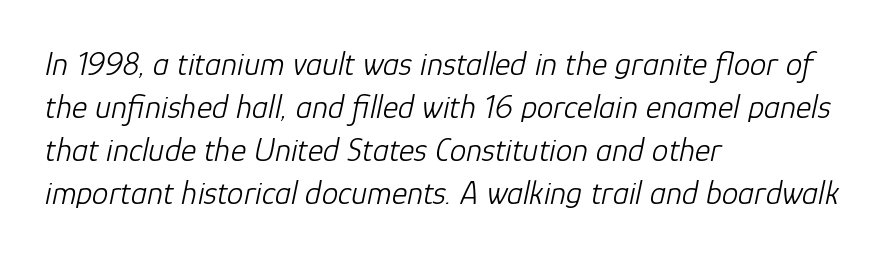
Q: Is the text bold? A: No.
Q: Is the text italic (slanted)? A: Yes, it leans right by about 12 degrees.
Q: Is the text underlined? A: No.
Q: How is the paragraph aligned? A: Left-aligned.
Q: Is the spacing between letters normal or unusually wide? A: Normal.
Q: Is the spacing between lines tight, normal or loose? A: Normal.
Q: Width (condensed, normal, or wide)? A: Normal.
Q: Stroke contrast? A: Low.
Q: x-height? A: Medium.
Q: Monospaced? A: No.
